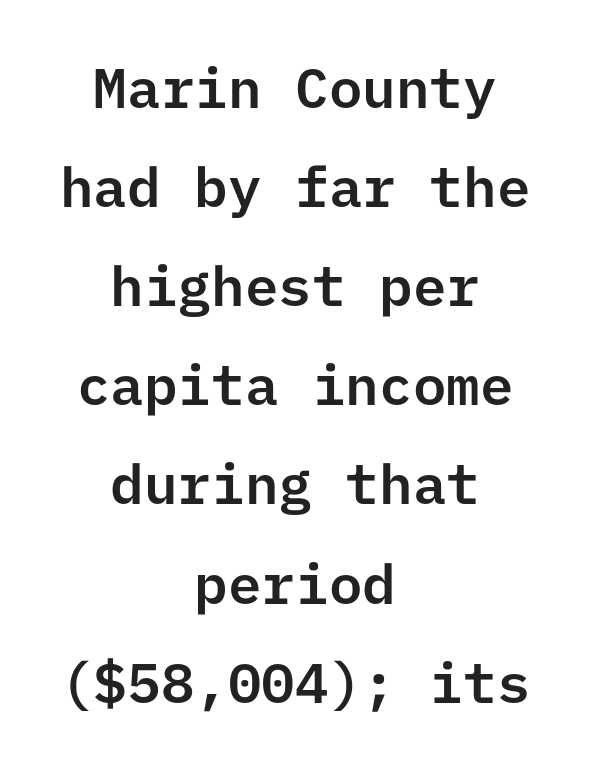
{"serif": "no", "italic": "no", "width": "normal", "stroke_contrast": "low", "x_height": "medium", "underline": "no", "align": "center", "line_spacing_ratio": 1.77, "letter_spacing": "normal", "letter_spacing_em": 0.0, "glyph_px": 56}
